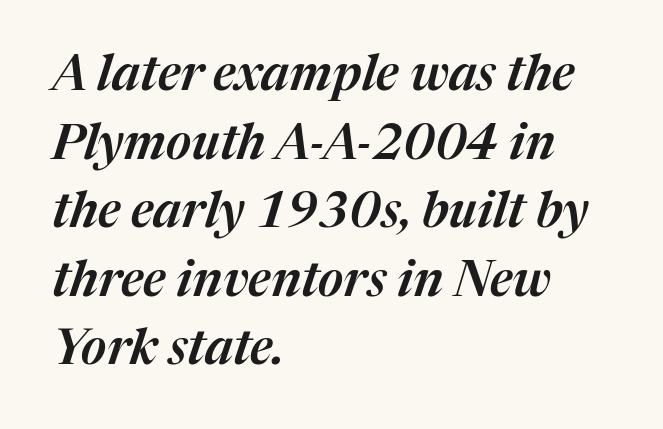
{"italic": "yes", "lean": "right", "slant_degrees": 17, "width": "normal", "stroke_contrast": "medium", "x_height": "medium", "monospaced": "no", "underline": "no", "align": "left", "line_spacing": "normal", "line_spacing_ratio": 1.4, "letter_spacing": "normal", "letter_spacing_em": 0.0, "glyph_px": 49}
